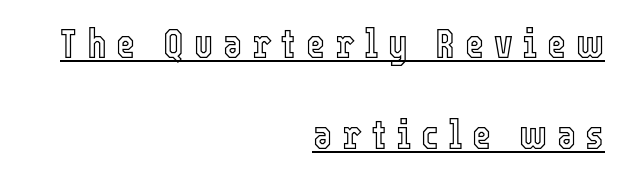
Q: Is the text italic (slanted)? A: No, it is upright.
Q: Is the text underlined? A: Yes.
Q: How is the paragraph aligned? A: Right-aligned.
Q: Is the spacing between letters normal or unusually wide? A: Unusually wide.
Q: Is the spacing between lines tight, normal or loose? A: Loose.
Q: Width (condensed, normal, or wide)? A: Condensed.
Q: x-height? A: Medium.
Q: Monospaced? A: No.
